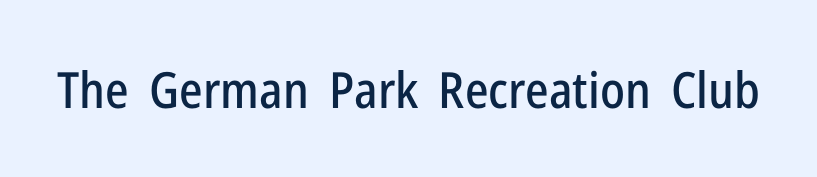
Q: Is the text italic (slanted)? A: No, it is upright.
Q: Is the typeface a serif or a sans-serif typeface? A: Sans-serif.
Q: Is the text underlined? A: No.
Q: Is the spacing between letters normal or unusually wide? A: Normal.
Q: Width (condensed, normal, or wide)? A: Condensed.
Q: Stroke contrast? A: Low.
Q: x-height? A: Medium.
Q: Monospaced? A: No.
